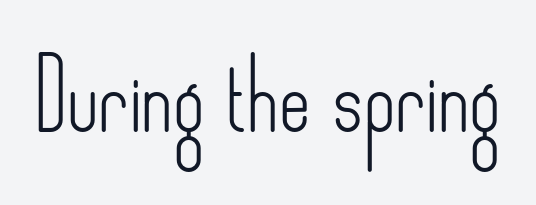
Are there feet on the stems? There aren't — it's a sans. Standard letterfit; no display-style spreading of the glyphs. Anything drawn beneath the words? Only blank space. Looks like regular typesetting: each glyph gets only the width it needs. The lettering holds an erect, upright posture throughout. Stems here are at most as thick as an everyday book face.
